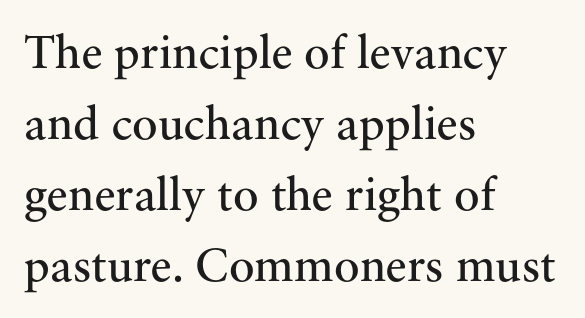
The image shows 48 px regular-weight serif type, upright; set left-aligned, normal line spacing (1.48x), normal letter spacing, not underlined; medium stroke contrast and a small x-height.
